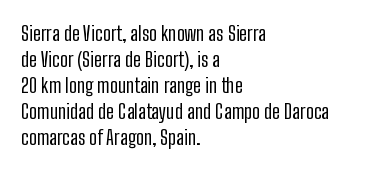
The image shows 20 px text type, upright; set left-aligned, normal line spacing (1.3x), normal letter spacing, not underlined.
